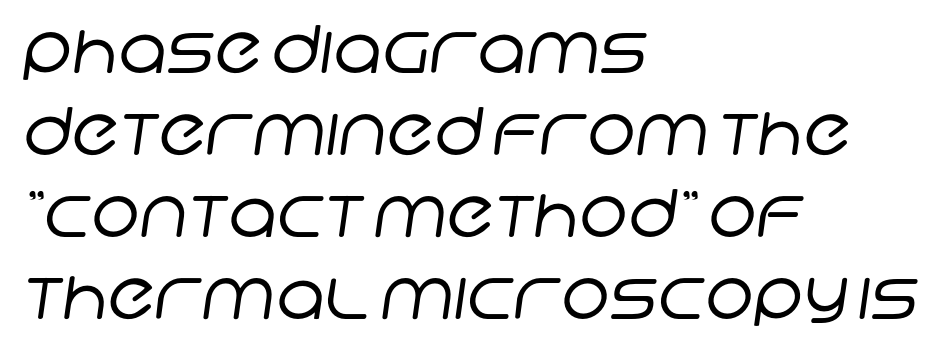
Q: Is the text bold? A: No.
Q: Is the typeface a serif or a sans-serif typeface? A: Sans-serif.
Q: Is the text underlined? A: No.
Q: How is the paragraph aligned? A: Left-aligned.
Q: Is the spacing between letters normal or unusually wide? A: Normal.
Q: Width (condensed, normal, or wide)? A: Normal.
Q: Stroke contrast? A: Low.
Q: x-height? A: Large.
Q: Monospaced? A: No.
